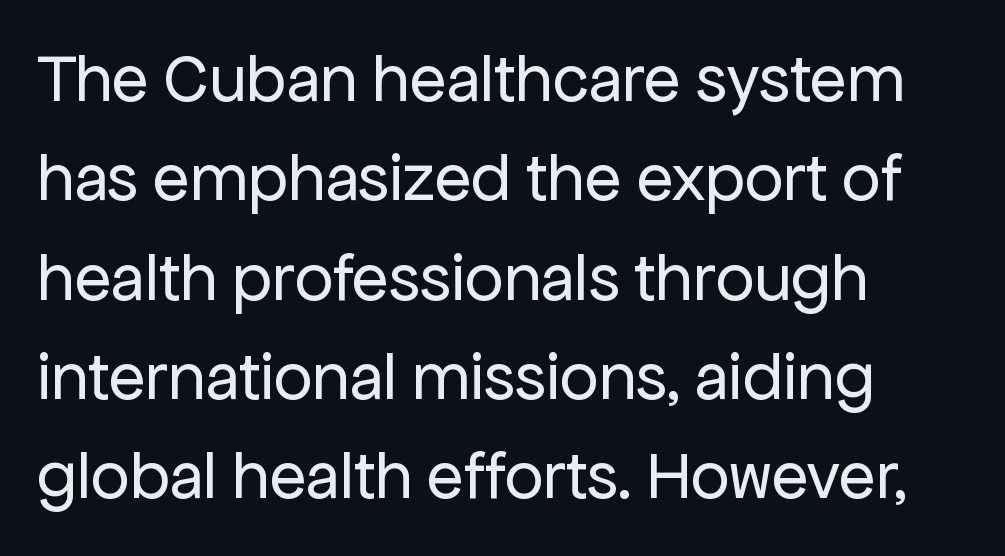
{"serif": "no", "italic": "no", "bold": "no", "weight": "regular", "width": "normal", "stroke_contrast": "low", "x_height": "medium", "monospaced": "no", "underline": "no", "align": "left", "line_spacing": "normal", "line_spacing_ratio": 1.46, "letter_spacing": "normal", "letter_spacing_em": 0.0, "glyph_px": 68}
